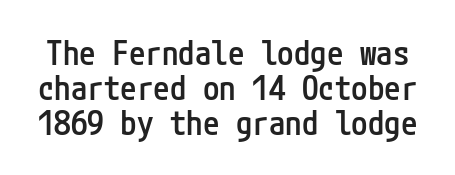
Letters rest on an invisible, unmarked baseline. Look at the bottom of the vertical strokes: they stop flat, with no serifs. The space between consecutive lines is stingy. Rendered with straight, roman letterforms. Is the type bold? Partly — it's a semibold, heavier than regular but not fully bold. Does extra space separate the letters? No, they use regular spacing.
